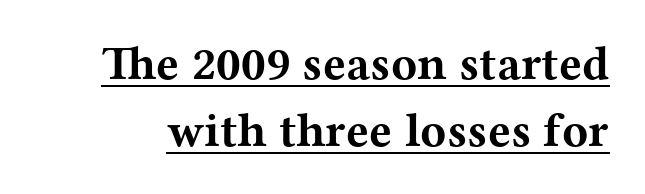
I'd call this a serif setting — the letters wear small feet. The font is running at its bold setting. The letters advance in unequal steps, a hallmark of proportional type. A typographer would call this underscored text.
